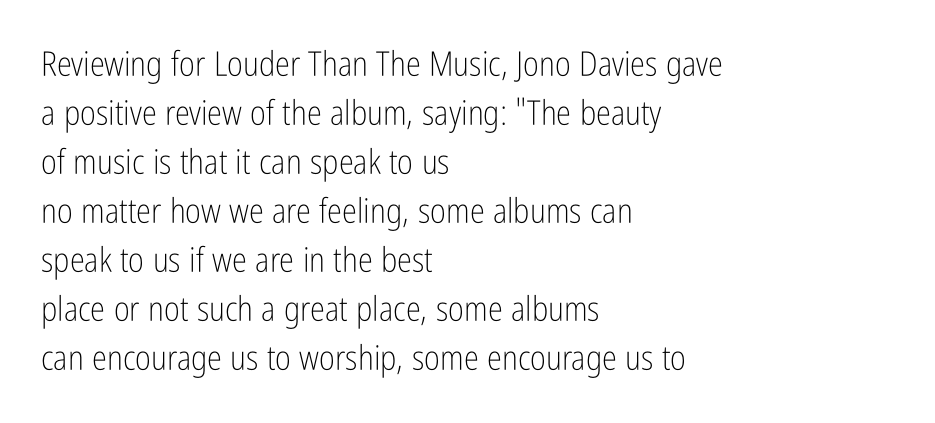
{"serif": "no", "italic": "no", "bold": "no", "weight": "light", "width": "condensed", "stroke_contrast": "low", "x_height": "medium", "monospaced": "no", "underline": "no", "align": "left", "line_spacing": "normal", "line_spacing_ratio": 1.44, "letter_spacing": "normal", "letter_spacing_em": 0.0, "glyph_px": 34}
